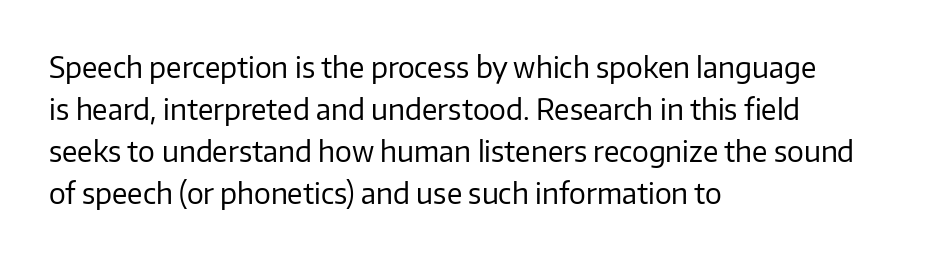
{"serif": "no", "italic": "no", "bold": "no", "weight": "regular", "width": "normal", "stroke_contrast": "low", "x_height": "medium", "monospaced": "no", "underline": "no", "align": "left", "line_spacing": "normal", "line_spacing_ratio": 1.5, "letter_spacing": "normal", "letter_spacing_em": 0.0, "glyph_px": 28}
